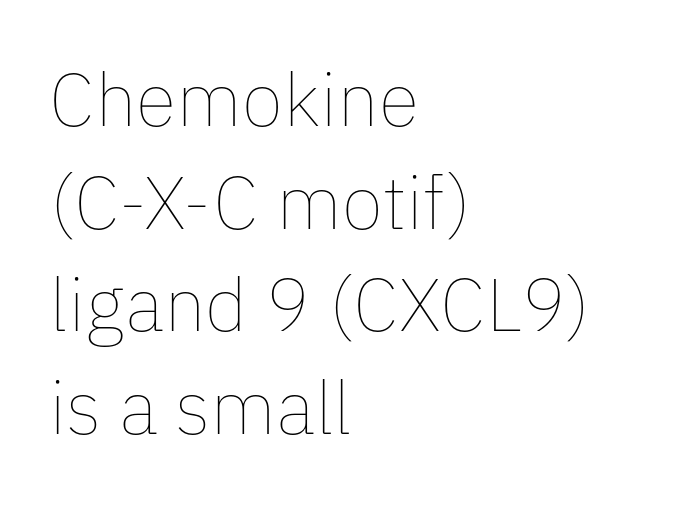
The space directly below the letters is spotless. Leftover space on each line is placed entirely after the last word. Stroke thickness stays within the range of a standard reading face or lighter. One glance says typical: line gaps are just what's usual. Caption: standard tracking, unaltered. The face used here is proportionally spaced, like ordinary book or web type.
